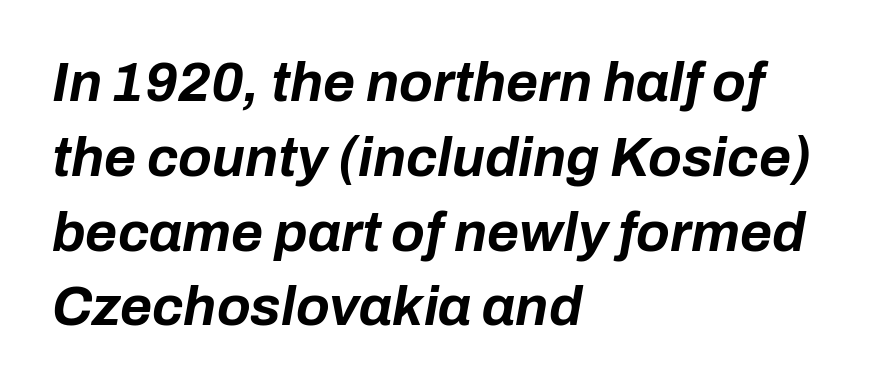
Think of a printed novel: that variable character pitch is what you see here. Unmarked baselines from the first word to the last. Caption: standard tracking, unaltered. Casual observation: everything's shoved over to the left. On the weight axis this lands at bold, roughly 700. Does the lettering tilt? It does — this is italic.
